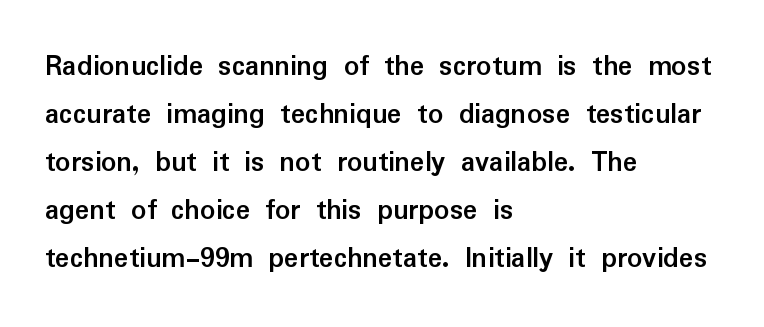
Q: Is the text bold? A: Yes.
Q: Is the text italic (slanted)? A: No, it is upright.
Q: Is the typeface a serif or a sans-serif typeface? A: Sans-serif.
Q: Is the text underlined? A: No.
Q: How is the paragraph aligned? A: Left-aligned.
Q: Is the spacing between letters normal or unusually wide? A: Normal.
Q: Is the spacing between lines tight, normal or loose? A: Normal.
Q: Width (condensed, normal, or wide)? A: Normal.
Q: Stroke contrast? A: Low.
Q: x-height? A: Medium.
Q: Monospaced? A: No.
